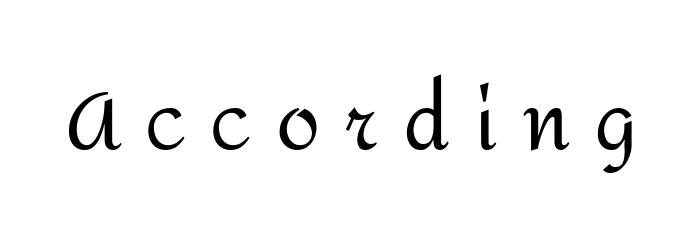
Display-style spreading of the glyphs; the letterfit is very open. The specimen omits any rule beneath the text block's lines. Character widths vary here, with narrow letters taking less room than wide ones. Unlike a traditional serif, this face leaves its strokes unadorned.
